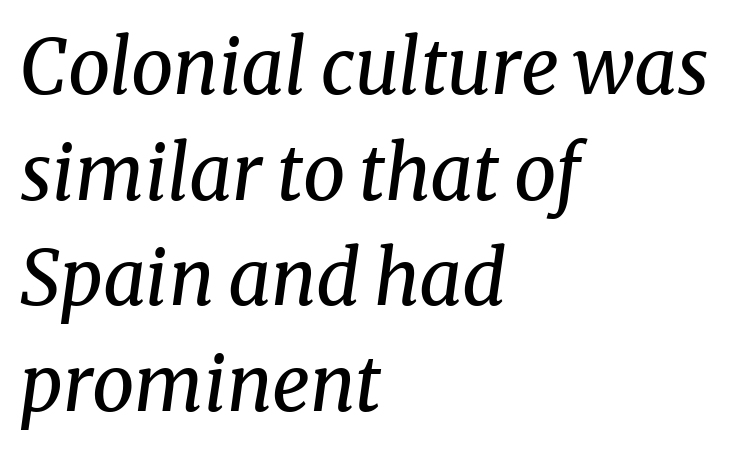
The compositor pushed each line to the left boundary. Stroke thickness stays within the range of a standard reading face or lighter. Regular leading. Note the varied advance widths — an 'i' is clearly narrower than an 'm'. Is this a sans? No — the strokes have serifs. The font's italic variant was chosen for this text.
